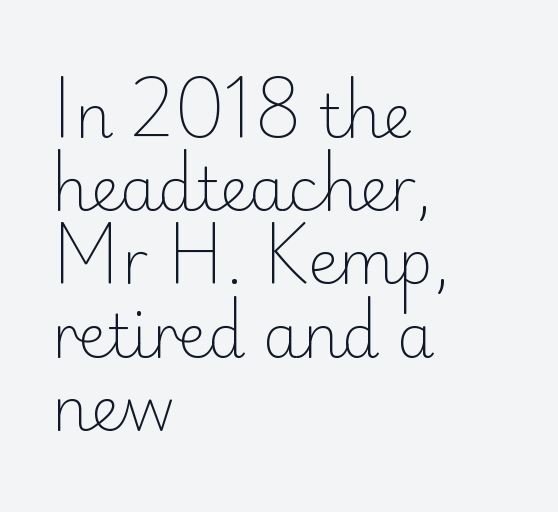
The passage shown has conventional tracking throughout. Vertical stems look standard width or narrower in stroke. The passage shown is typed in a proportional face where columns would drift. Descenders hang freely into open space. Layout note: lines flush left. Vertical strokes here are truly vertical.
